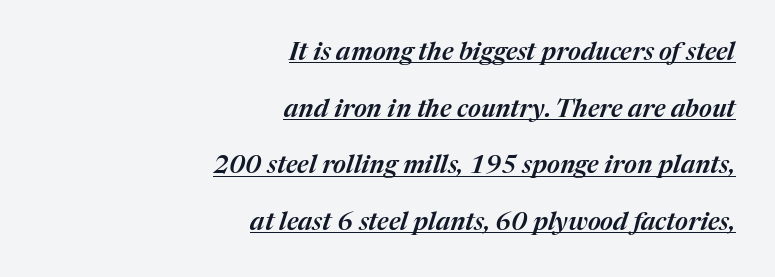
Q: Is the text italic (slanted)? A: Yes, it leans right by about 17 degrees.
Q: Is the text underlined? A: Yes.
Q: How is the paragraph aligned? A: Right-aligned.
Q: Is the spacing between letters normal or unusually wide? A: Normal.
Q: Is the spacing between lines tight, normal or loose? A: Loose.
